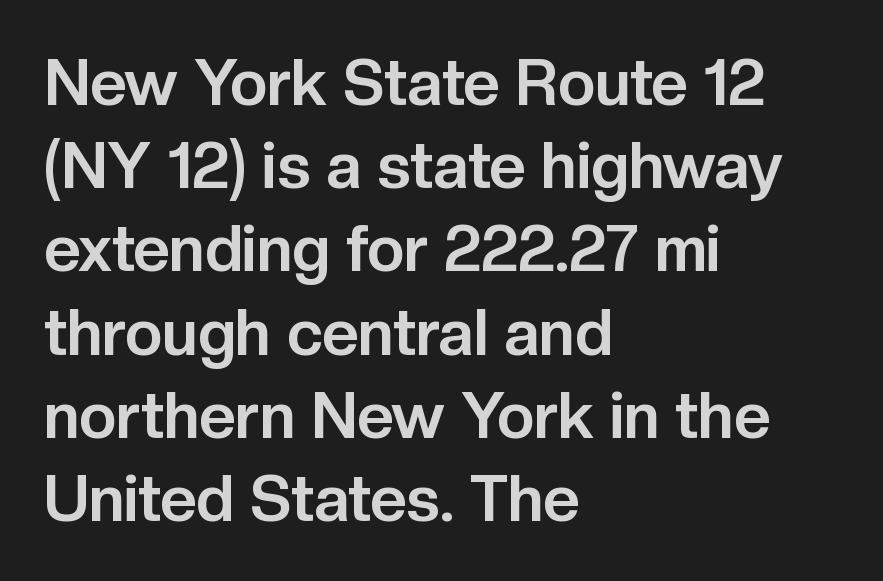
The line-height multiplier appears to be the usual default. This is heavy type, rendered in bold. The ragged edge is on the right, which tells us the setting is flush left. Descenders hang freely into open space. The letters advance in unequal steps, a hallmark of proportional type. Unlike a traditional serif, this face leaves its strokes unadorned.
